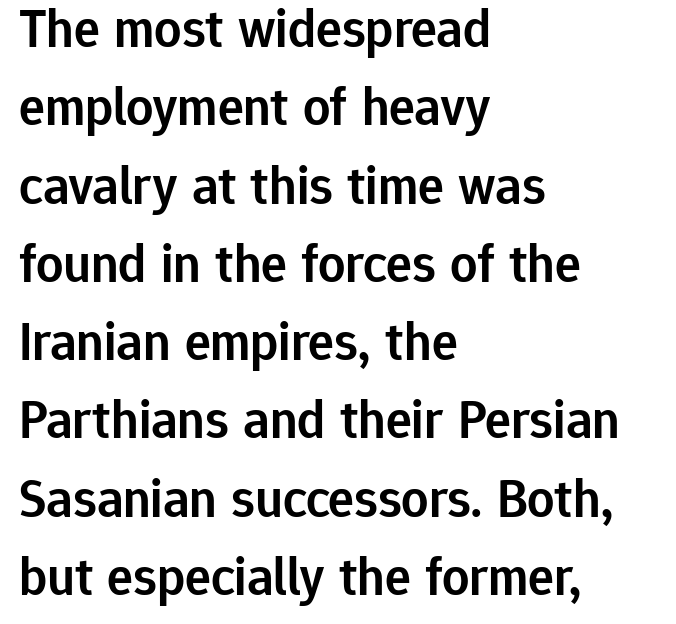
Q: Is the text bold? A: Semi-bold.
Q: Is the text italic (slanted)? A: No, it is upright.
Q: Is the typeface a serif or a sans-serif typeface? A: Sans-serif.
Q: Is the text underlined? A: No.
Q: How is the paragraph aligned? A: Left-aligned.
Q: Is the spacing between letters normal or unusually wide? A: Normal.
Q: Is the spacing between lines tight, normal or loose? A: Normal.
Q: Width (condensed, normal, or wide)? A: Normal.
Q: Stroke contrast? A: Low.
Q: x-height? A: Medium.
Q: Monospaced? A: No.
